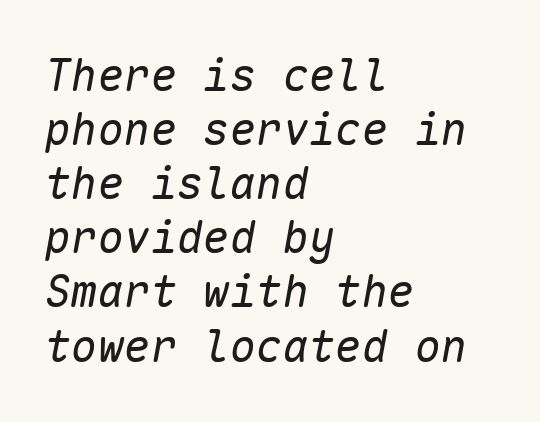
Honestly, the letter spacing is just normal — you wouldn't notice it. Monospaced: the letters line up in strict vertical columns. Each row of text sits above clean, open space. These lines were composed using italics. The rag falls on the right side of this text block. On a weight scale, this lands at 450 or below.
